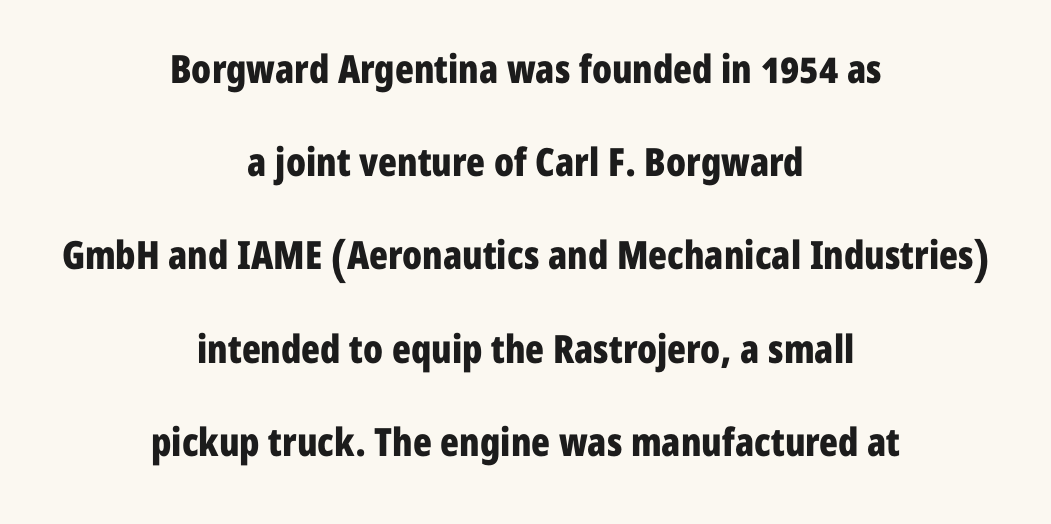
{"serif": "no", "italic": "no", "bold": "yes", "weight": "bold", "width": "condensed", "stroke_contrast": "low", "x_height": "medium", "monospaced": "no", "underline": "no", "align": "center", "line_spacing": "loose", "line_spacing_ratio": 2.39, "letter_spacing": "normal", "letter_spacing_em": 0.0, "glyph_px": 39}
